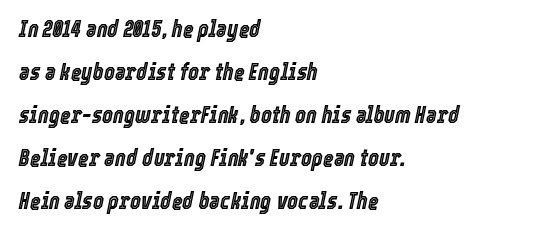
The image shows 23 px text type, italic (leaning right); set left-aligned, line spacing 1.87x, normal letter spacing, not underlined.
